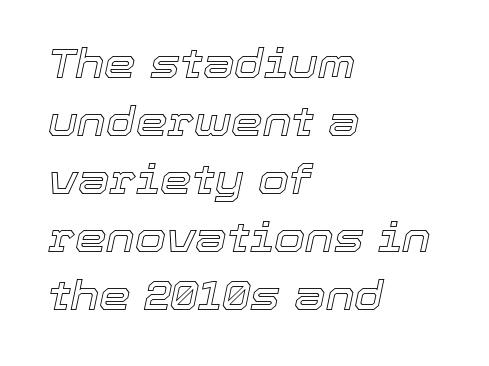
Q: Is the text italic (slanted)? A: Yes, it leans right by about 12 degrees.
Q: Is the text underlined? A: No.
Q: How is the paragraph aligned? A: Left-aligned.
Q: Is the spacing between letters normal or unusually wide? A: Normal.
Q: Is the spacing between lines tight, normal or loose? A: Normal.
Q: Width (condensed, normal, or wide)? A: Normal.
Q: x-height? A: Medium.
Q: Monospaced? A: No.
